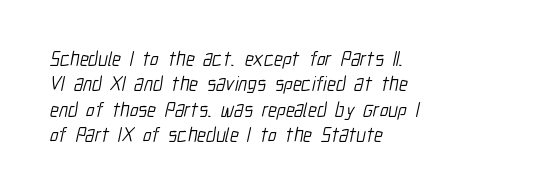
{"bold": "no", "underline": "no", "align": "left", "line_spacing": "normal", "line_spacing_ratio": 1.27, "letter_spacing": "normal", "letter_spacing_em": 0.0, "glyph_px": 20}
